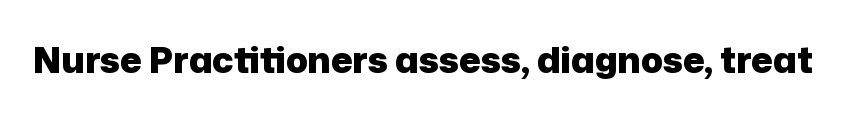
Q: Is the text bold? A: Yes.
Q: Is the text italic (slanted)? A: No, it is upright.
Q: Is the typeface a serif or a sans-serif typeface? A: Sans-serif.
Q: Is the text underlined? A: No.
Q: Is the spacing between letters normal or unusually wide? A: Normal.
Q: Width (condensed, normal, or wide)? A: Normal.
Q: Stroke contrast? A: Low.
Q: x-height? A: Medium.
Q: Monospaced? A: No.
